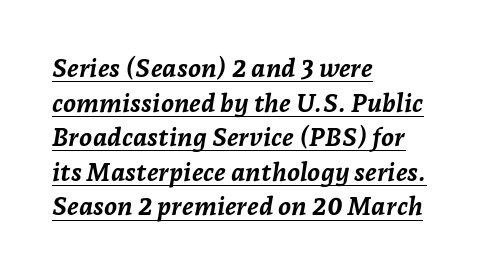
Q: Is the text bold? A: Yes.
Q: Is the text italic (slanted)? A: Yes, it leans right by about 7 degrees.
Q: Is the text underlined? A: Yes.
Q: How is the paragraph aligned? A: Left-aligned.
Q: Is the spacing between letters normal or unusually wide? A: Normal.
Q: Is the spacing between lines tight, normal or loose? A: Normal.
